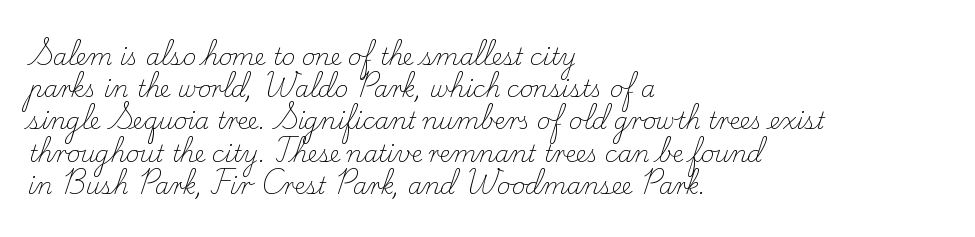
{"bold": "no", "underline": "no", "align": "left", "line_spacing": "normal", "line_spacing_ratio": 1.4, "letter_spacing": "normal", "letter_spacing_em": 0.0, "glyph_px": 23}
